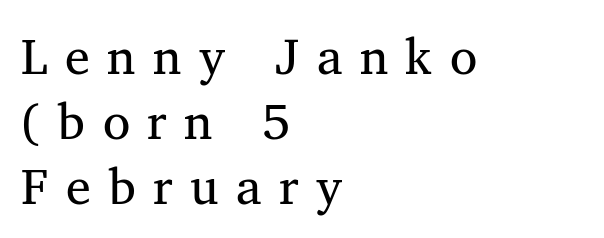
Q: Is the text bold? A: No.
Q: Is the text italic (slanted)? A: No, it is upright.
Q: Is the typeface a serif or a sans-serif typeface? A: Serif.
Q: Is the text underlined? A: No.
Q: How is the paragraph aligned? A: Left-aligned.
Q: Is the spacing between letters normal or unusually wide? A: Unusually wide.
Q: Is the spacing between lines tight, normal or loose? A: Normal.
Q: Width (condensed, normal, or wide)? A: Normal.
Q: Stroke contrast? A: Medium.
Q: x-height? A: Medium.
Q: Monospaced? A: No.
